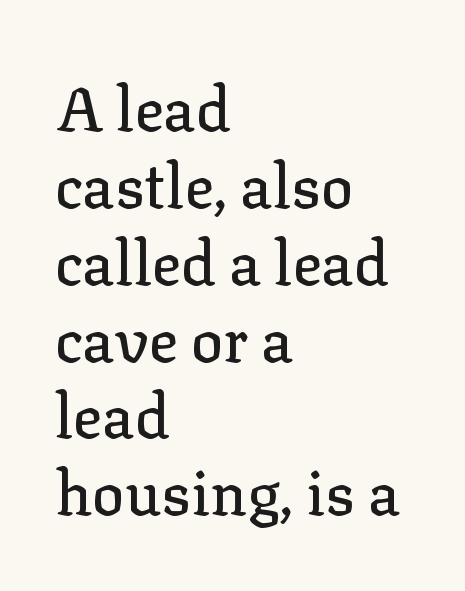
The image shows 61 px serif type, upright; set left-aligned, normal line spacing (1.26x), normal letter spacing, not underlined; low stroke contrast and a medium x-height.
